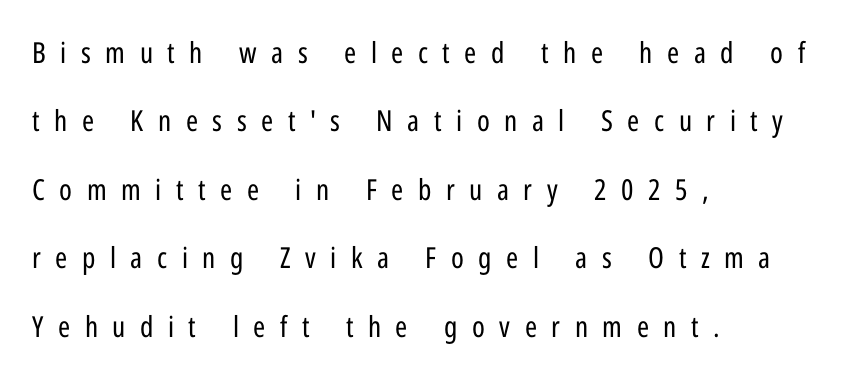
Q: Is the text bold? A: No.
Q: Is the text italic (slanted)? A: No, it is upright.
Q: Is the typeface a serif or a sans-serif typeface? A: Sans-serif.
Q: Is the text underlined? A: No.
Q: How is the paragraph aligned? A: Left-aligned.
Q: Is the spacing between letters normal or unusually wide? A: Unusually wide.
Q: Is the spacing between lines tight, normal or loose? A: Loose.
Q: Width (condensed, normal, or wide)? A: Condensed.
Q: Stroke contrast? A: Low.
Q: x-height? A: Medium.
Q: Monospaced? A: No.
